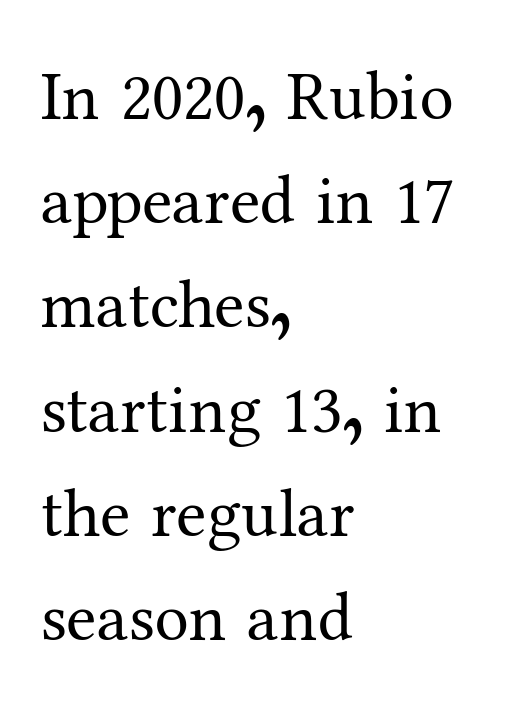
The image shows 69 px regular-weight serif type, upright; set left-aligned, normal line spacing (1.51x), normal letter spacing, not underlined; medium stroke contrast and a medium x-height.
